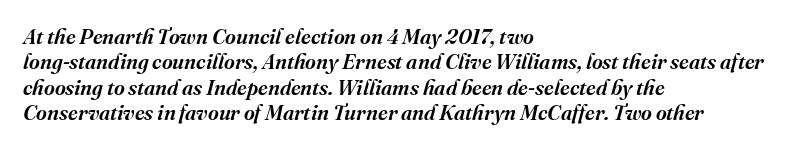
Does the lettering tilt? It does — this is italic. The strip under each line holds only bare page. The rendering anchors every line to the left-hand side. In terms of letterspacing, this is plain default setting.
